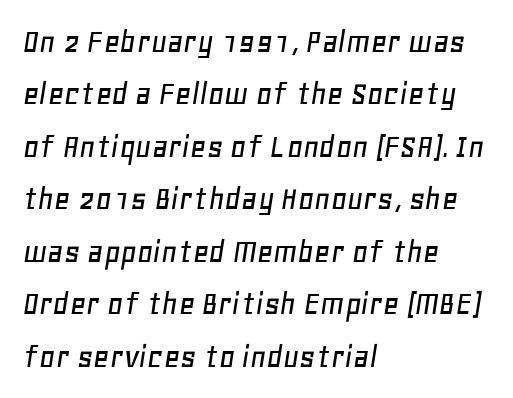
Q: Is the text italic (slanted)? A: Yes, it leans right by about 11 degrees.
Q: Is the text underlined? A: No.
Q: How is the paragraph aligned? A: Left-aligned.
Q: Is the spacing between letters normal or unusually wide? A: Normal.
Q: Is the spacing between lines tight, normal or loose? A: Normal.
Q: Width (condensed, normal, or wide)? A: Normal.
Q: Stroke contrast? A: Low.
Q: x-height? A: Large.
Q: Monospaced? A: No.
